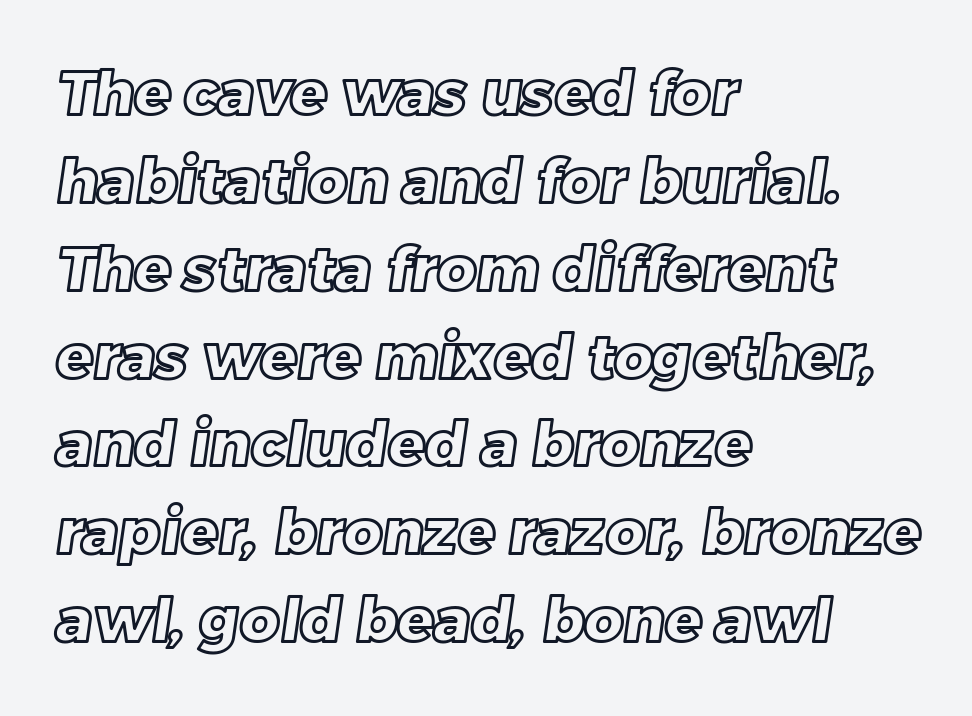
The image shows 61 px text type; set left-aligned, normal line spacing (1.44x), normal letter spacing, not underlined; a large x-height.
